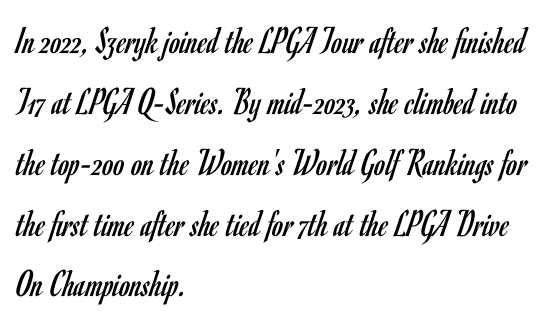
The image shows 39 px regular-weight, condensed sans-serif type; set left-aligned, normal line spacing (1.56x), normal letter spacing, not underlined; low stroke contrast and a small x-height.
